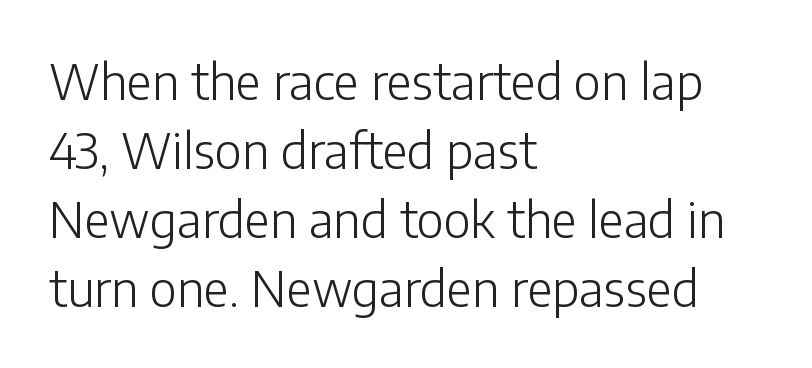
{"serif": "no", "italic": "no", "bold": "no", "weight": "light", "width": "normal", "stroke_contrast": "low", "x_height": "medium", "monospaced": "no", "underline": "no", "align": "left", "line_spacing": "normal", "line_spacing_ratio": 1.41, "letter_spacing": "normal", "letter_spacing_em": 0.0, "glyph_px": 49}
